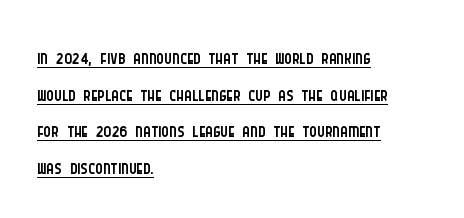
{"serif": "no", "italic": "no", "bold": "no", "weight": "light", "width": "condensed", "stroke_contrast": "low", "x_height": "large", "monospaced": "no", "underline": "yes", "align": "left", "line_spacing": "normal", "line_spacing_ratio": 1.26, "letter_spacing": "normal", "letter_spacing_em": 0.0, "glyph_px": 29}
